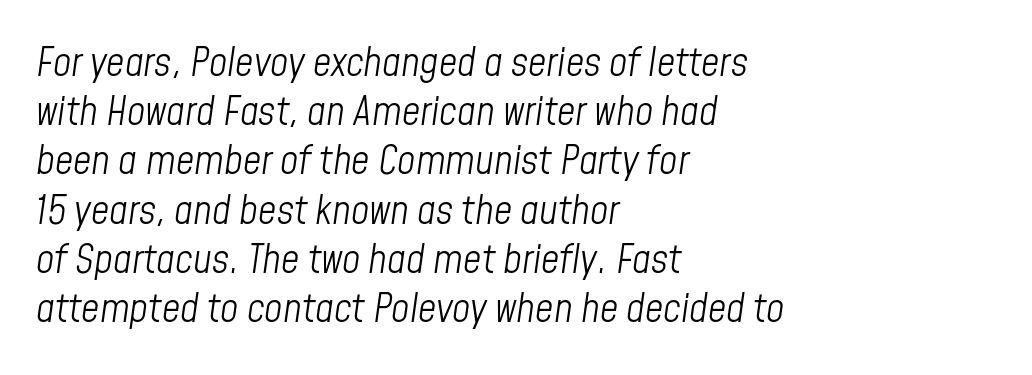
{"italic": "yes", "lean": "right", "slant_degrees": 8, "bold": "no", "weight": "light", "width": "condensed", "stroke_contrast": "low", "x_height": "medium", "monospaced": "no", "underline": "no", "align": "left", "line_spacing_ratio": 1.23, "letter_spacing": "normal", "letter_spacing_em": 0.0, "glyph_px": 40}
